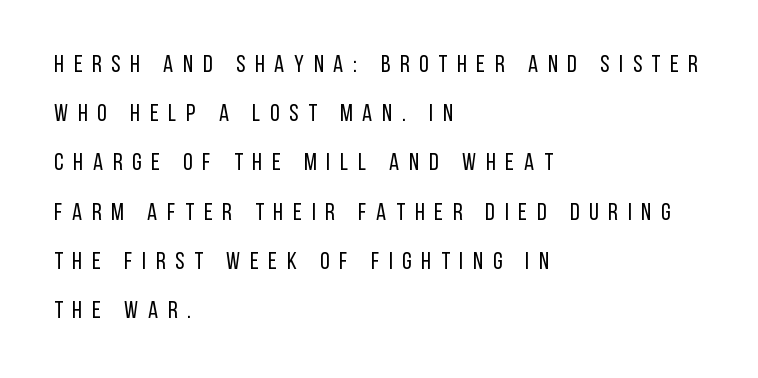
The image shows 24 px text type, upright; set left-aligned, loose line spacing (2.05x), unusually wide letter spacing (+0.41 em), not underlined.
